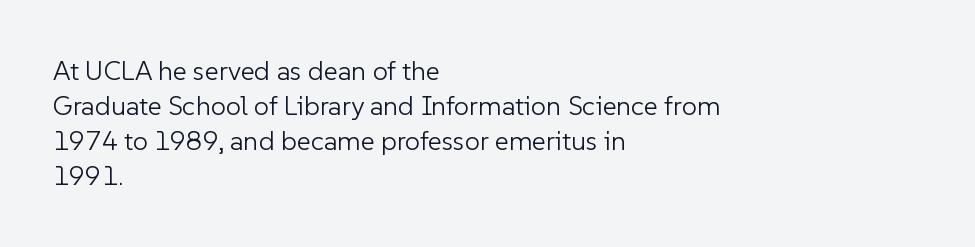
{"italic": "no", "bold": "no", "underline": "no", "align": "left", "line_spacing": "normal", "line_spacing_ratio": 1.3, "letter_spacing": "normal", "letter_spacing_em": 0.0, "glyph_px": 27}
